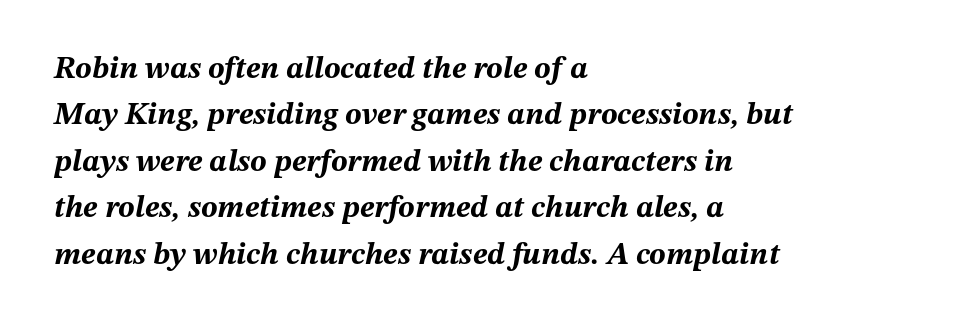
Q: Is the text bold? A: Yes.
Q: Is the text italic (slanted)? A: Yes, it leans right by about 12 degrees.
Q: Is the text underlined? A: No.
Q: How is the paragraph aligned? A: Left-aligned.
Q: Is the spacing between letters normal or unusually wide? A: Normal.
Q: Is the spacing between lines tight, normal or loose? A: Normal.
Q: Width (condensed, normal, or wide)? A: Normal.
Q: Stroke contrast? A: Medium.
Q: x-height? A: Medium.
Q: Monospaced? A: No.
